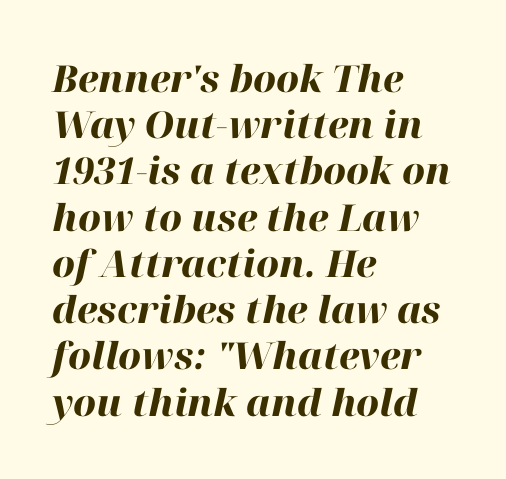
These lines are set flush left with a ragged right edge. The rows are spaced the way most documents space them. If you drew a line through each stem, it would be angled. Pretty heavy lettering here — definitely bold. Think of a printed novel: that variable character pitch is what you see here. Beneath every word, the page is bare.
